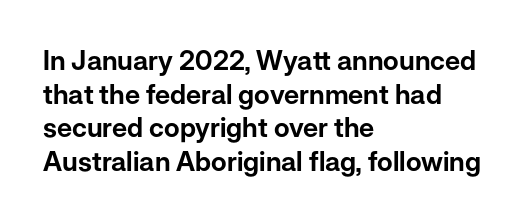
Q: Is the text italic (slanted)? A: No, it is upright.
Q: Is the text underlined? A: No.
Q: How is the paragraph aligned? A: Left-aligned.
Q: Is the spacing between letters normal or unusually wide? A: Normal.
Q: Is the spacing between lines tight, normal or loose? A: Normal.
